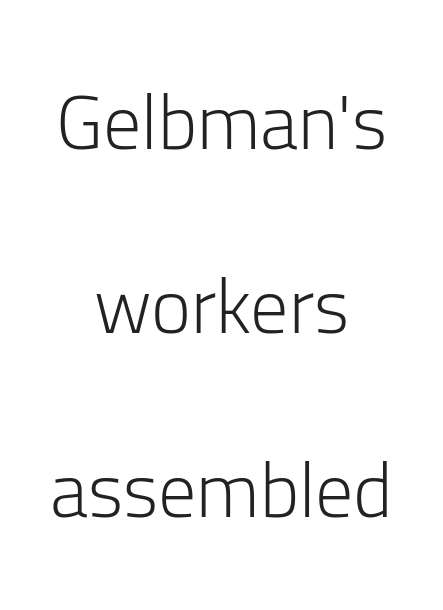
The letters stand upright; this is a roman face. Tracking value appears to be zero — textbook default spacing. These lines stand farther apart than default settings would place them. No feet cap the strokes, marking this as sans-serif type.
